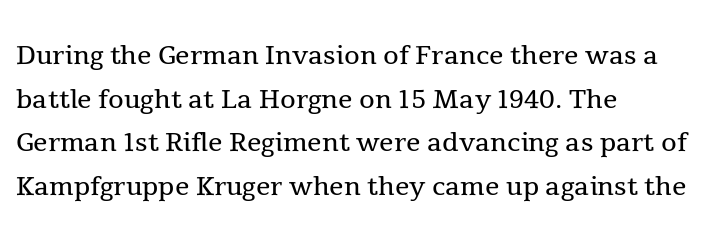
{"serif": "yes", "italic": "no", "bold": "no", "weight": "regular", "width": "normal", "x_height": "medium", "monospaced": "no", "underline": "no", "align": "left", "line_spacing_ratio": 1.21, "letter_spacing": "normal", "letter_spacing_em": 0.0, "glyph_px": 36}
